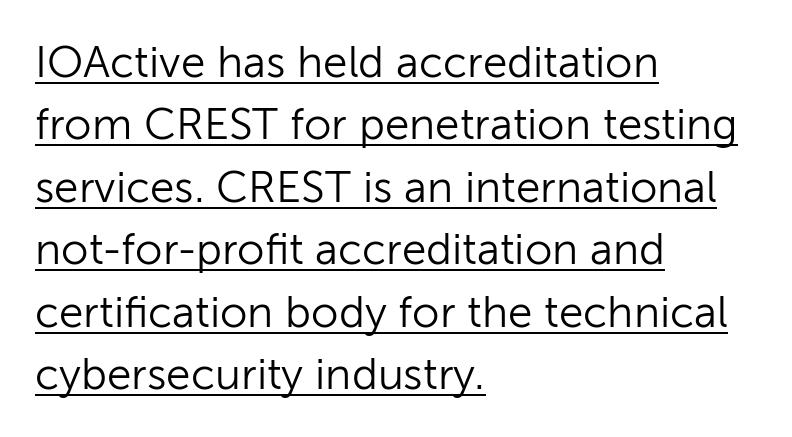
Q: Is the text bold? A: No.
Q: Is the text italic (slanted)? A: No, it is upright.
Q: Is the typeface a serif or a sans-serif typeface? A: Sans-serif.
Q: Is the text underlined? A: Yes.
Q: How is the paragraph aligned? A: Left-aligned.
Q: Is the spacing between letters normal or unusually wide? A: Normal.
Q: Is the spacing between lines tight, normal or loose? A: Normal.
Q: Width (condensed, normal, or wide)? A: Normal.
Q: Stroke contrast? A: Low.
Q: x-height? A: Medium.
Q: Monospaced? A: No.
